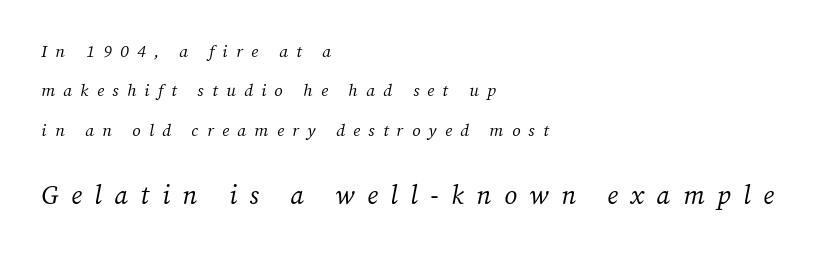
What's the leading like? Stretched, with rows far apart. The passage shown begins with its smaller block and ends with its larger one. These lines are set flush left with a ragged right edge. Weight: not bold — regular or lighter.
